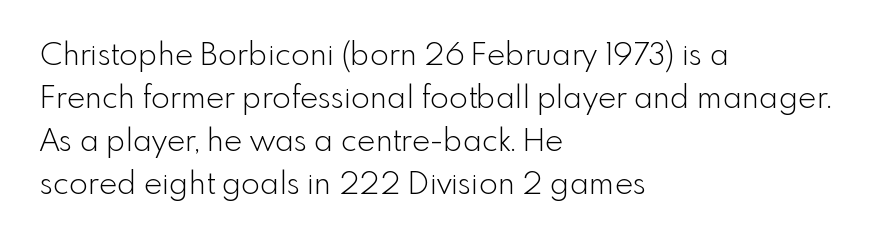
The axis of the letterforms is exactly vertical. Underline: absent. Stems here are at most as thick as an everyday book face. The rendering uses a moderate line-height, typical for paragraphs. You can tell from the bare stems that sans-serif type was used. The setting favours the left margin, as ordinary paragraphs usually do.
